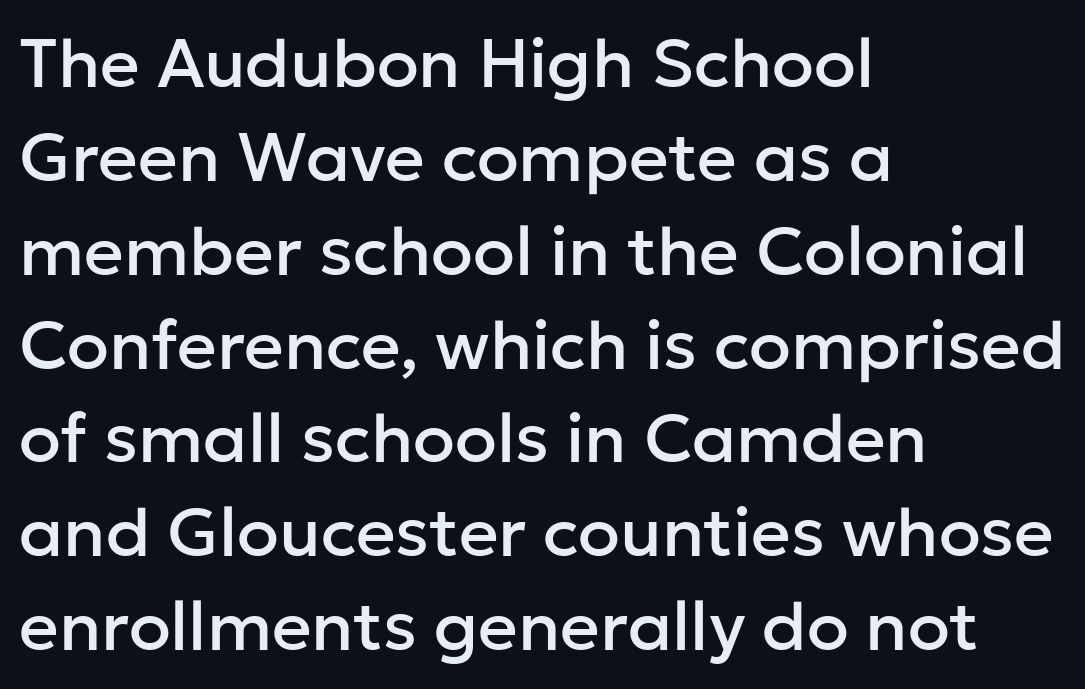
Q: Is the text italic (slanted)? A: No, it is upright.
Q: Is the typeface a serif or a sans-serif typeface? A: Sans-serif.
Q: Is the text underlined? A: No.
Q: How is the paragraph aligned? A: Left-aligned.
Q: Is the spacing between letters normal or unusually wide? A: Normal.
Q: Is the spacing between lines tight, normal or loose? A: Normal.
Q: Width (condensed, normal, or wide)? A: Normal.
Q: Stroke contrast? A: Low.
Q: x-height? A: Medium.
Q: Monospaced? A: No.
